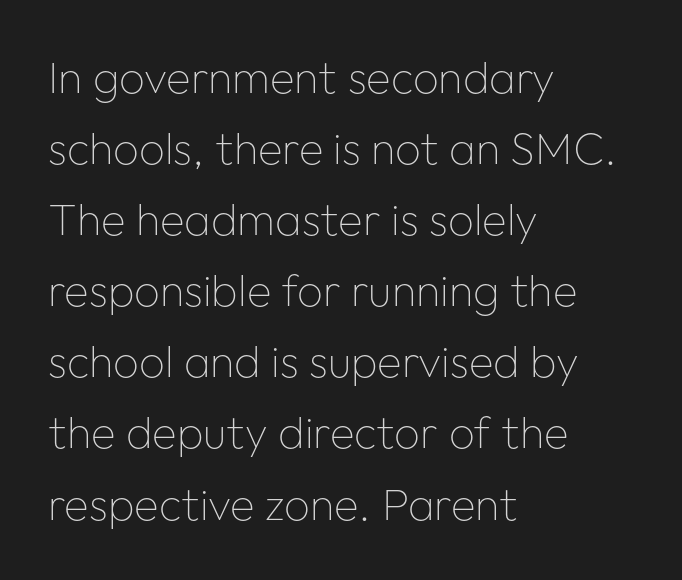
A sans-serif font was chosen for this passage. Bare-footed words on every line. No extra ink here — the face is not bold. Character widths vary here, with narrow letters taking less room than wide ones.
